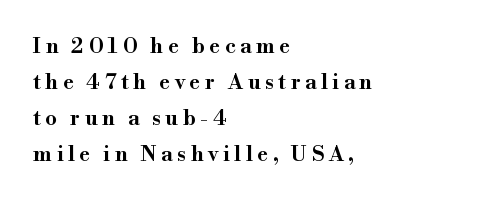
{"italic": "no", "underline": "no", "align": "left", "line_spacing_ratio": 1.71, "letter_spacing": "wide", "letter_spacing_em": 0.22, "glyph_px": 21}
